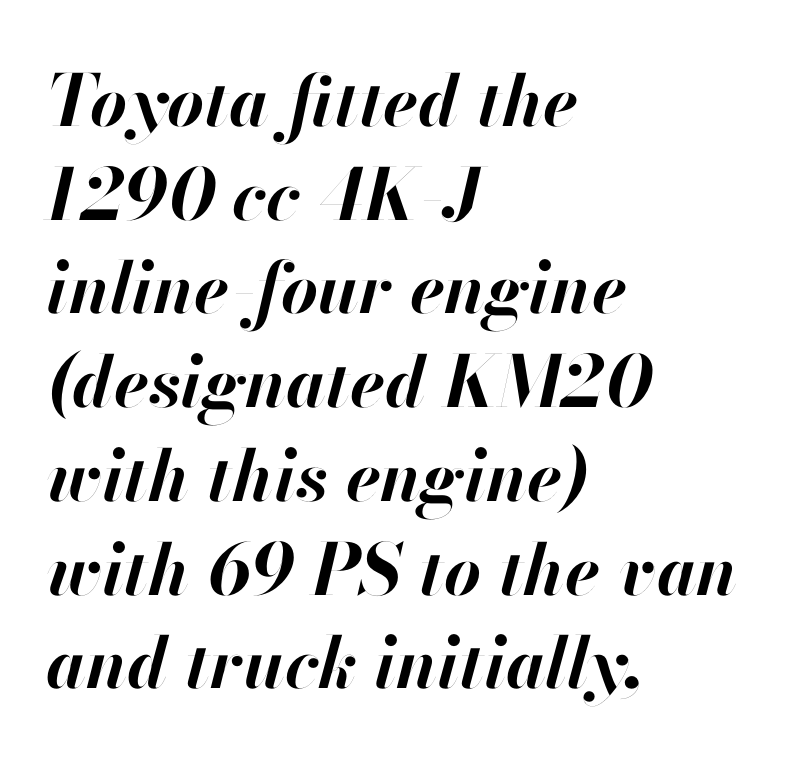
Do the characters align in a grid? No, the font is proportional. All the whitespace from short lines collects on the right. This is oblique type, the kind used for emphasis or titles. This rendering features lettering with no underline. Interline gaps are of average width in this sample. Set as a true bold cut, around the 700 mark.
